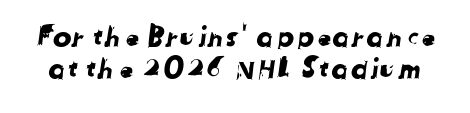
{"serif": "no", "width": "normal", "stroke_contrast": "low", "x_height": "medium", "monospaced": "no", "underline": "no", "line_spacing": "tight", "line_spacing_ratio": 1.15, "letter_spacing": "normal", "letter_spacing_em": 0.0, "glyph_px": 28}
